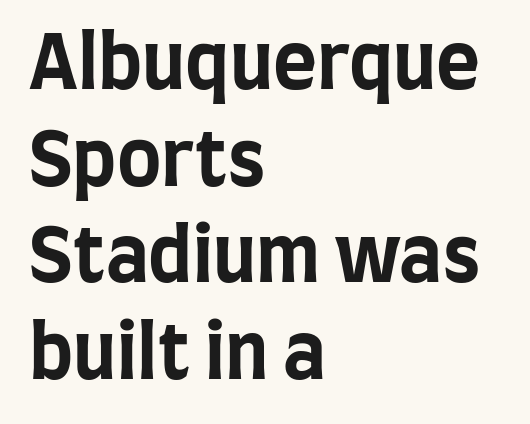
The image shows 75 px bold, condensed sans-serif type, upright; set left-aligned, normal line spacing (1.29x), normal letter spacing, not underlined; low stroke contrast and a large x-height.
